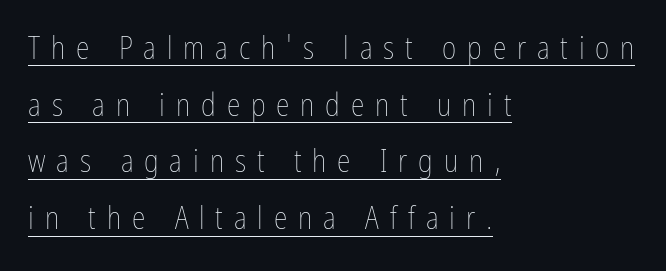
The image shows 31 px thin, condensed type, upright; set left-aligned, line spacing 1.83x, unusually wide letter spacing (+0.35 em), underlined; low stroke contrast and a medium x-height.
